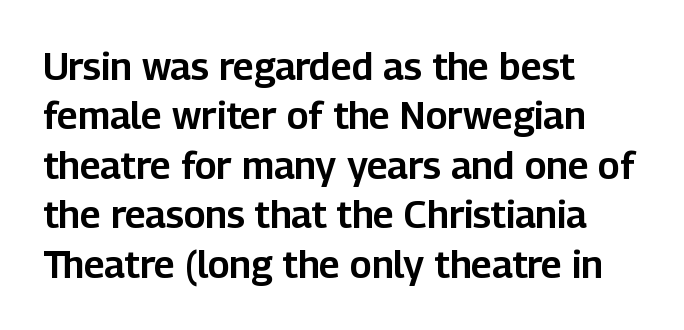
Lines of text with bare space underneath. Ordinary non-slanted type is in use. Is this a sans? Yes — the strokes have no serifs. Is this a fixed-width face? No — the glyphs have proportional, varying widths. The passage shown stacks its lines at a standard gap. Each word holds together tightly as a unit, with standard inter-letter gaps.
